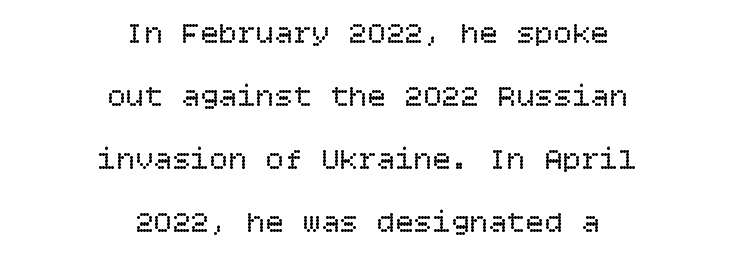
{"italic": "no", "bold": "no", "weight": "regular", "width": "normal", "stroke_contrast": "low", "x_height": "large", "underline": "no", "align": "center", "line_spacing": "loose", "line_spacing_ratio": 2.03, "letter_spacing": "normal", "letter_spacing_em": 0.0, "glyph_px": 31}
